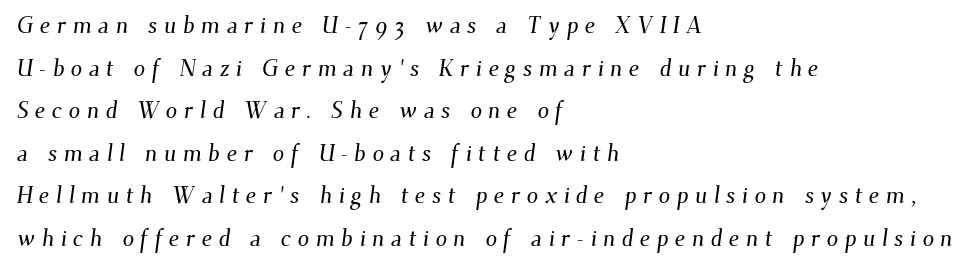
Q: Is the text underlined? A: No.
Q: How is the paragraph aligned? A: Left-aligned.
Q: Is the spacing between letters normal or unusually wide? A: Unusually wide.
